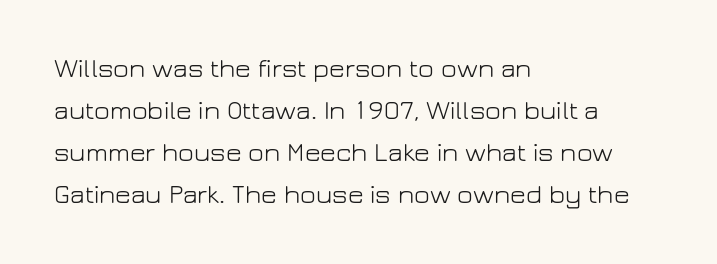
Anything drawn beneath the words? Only blank space. Each word holds together tightly as a unit, with standard inter-letter gaps. Each stroke keeps to a modest, everyday thickness or less. Normally led — the rows are evenly, conventionally spaced. In CSS terms this would be text-align: left. Does the lettering tilt? It doesn't — this is upright.
